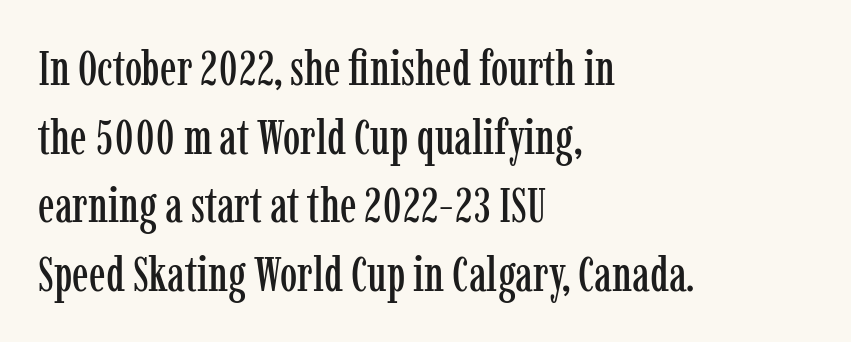
Q: Is the text italic (slanted)? A: No, it is upright.
Q: Is the typeface a serif or a sans-serif typeface? A: Serif.
Q: Is the text underlined? A: No.
Q: How is the paragraph aligned? A: Left-aligned.
Q: Is the spacing between letters normal or unusually wide? A: Normal.
Q: Is the spacing between lines tight, normal or loose? A: Normal.
Q: Width (condensed, normal, or wide)? A: Condensed.
Q: Stroke contrast? A: Low.
Q: x-height? A: Medium.
Q: Monospaced? A: No.
